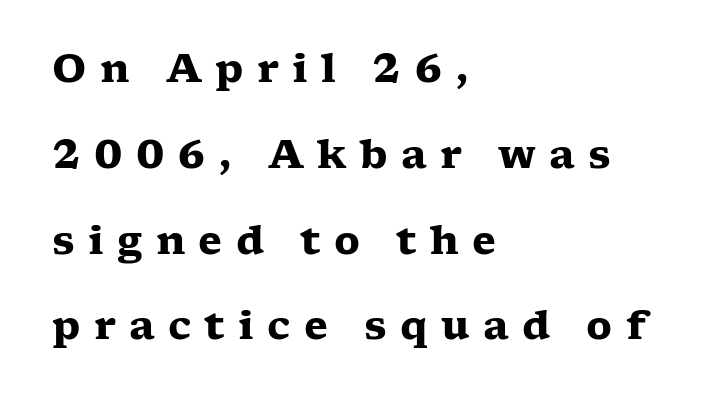
How heavy is the stroke? Heavy — this is a bold. Glance below the letters and you will spot only blank space. The letters advance in unequal steps, a hallmark of proportional type. These lines stack with their left ends in a neat column. Leading: increased.
